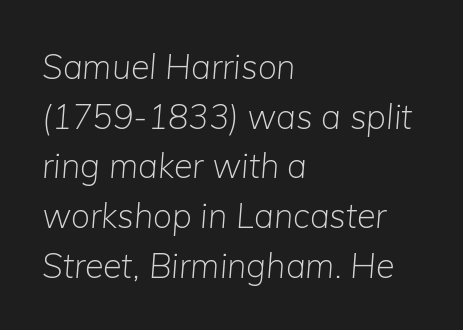
{"italic": "yes", "lean": "right", "slant_degrees": 5, "bold": "no", "weight": "light", "width": "normal", "stroke_contrast": "low", "x_height": "medium", "monospaced": "no", "underline": "no", "align": "left", "line_spacing": "normal", "line_spacing_ratio": 1.46, "letter_spacing": "normal", "letter_spacing_em": 0.0, "glyph_px": 34}
